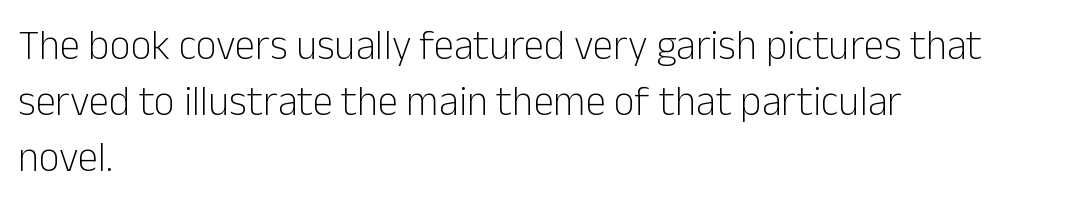
Q: Is the text bold? A: No.
Q: Is the text italic (slanted)? A: No, it is upright.
Q: Is the typeface a serif or a sans-serif typeface? A: Sans-serif.
Q: Is the text underlined? A: No.
Q: How is the paragraph aligned? A: Left-aligned.
Q: Is the spacing between letters normal or unusually wide? A: Normal.
Q: Is the spacing between lines tight, normal or loose? A: Normal.
Q: Width (condensed, normal, or wide)? A: Normal.
Q: Stroke contrast? A: Low.
Q: x-height? A: Medium.
Q: Monospaced? A: No.
